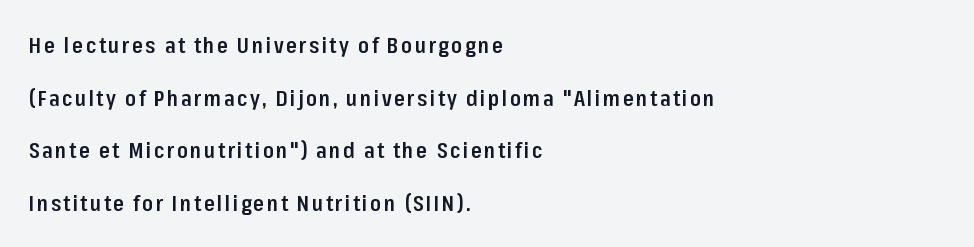
{"italic": "no", "bold": "semi", "underline": "no", "align": "left", "line_spacing": "loose", "line_spacing_ratio": 2.39, "glyph_px": 22}
